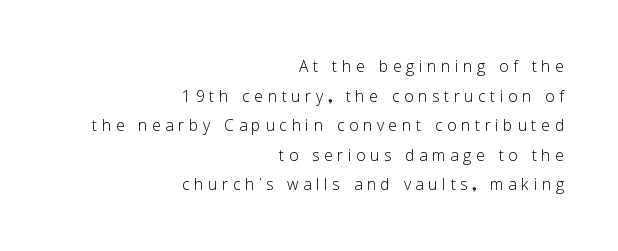
{"italic": "no", "bold": "no", "underline": "no", "align": "right", "line_spacing": "normal", "line_spacing_ratio": 1.41, "letter_spacing": "wide", "letter_spacing_em": 0.22, "glyph_px": 21}
